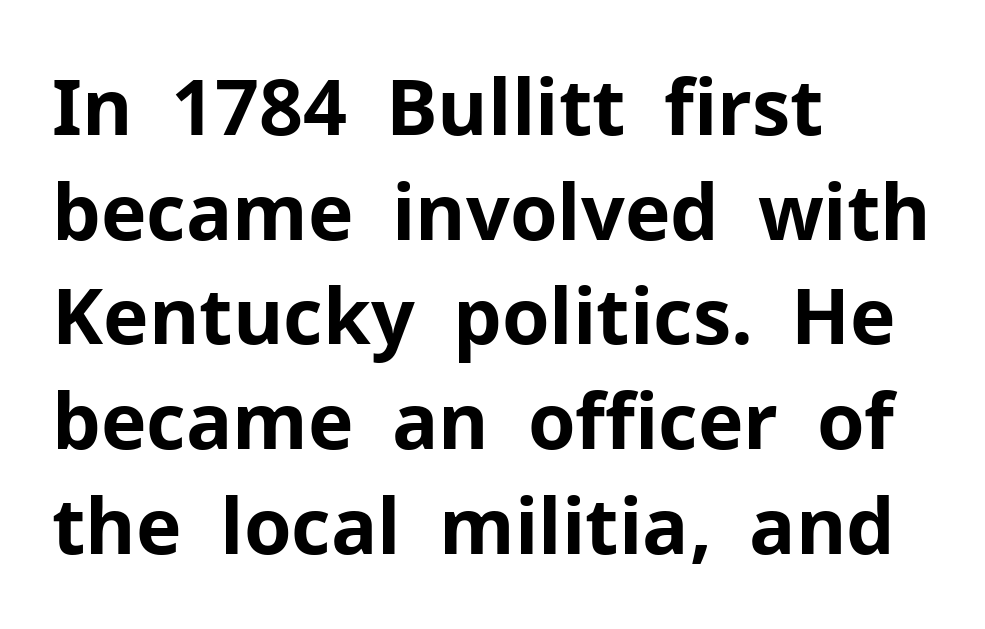
Spacing verdict: proportional, widths tailored to each character. The tracking reads as untouched default to a designer's eye. Is the type bold? Yes — the strokes are clearly thick and heavy. This rendering features lettering with no underline.
